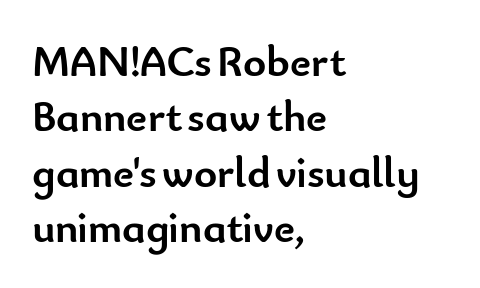
Q: Is the text bold? A: Yes.
Q: Is the text italic (slanted)? A: No, it is upright.
Q: Is the typeface a serif or a sans-serif typeface? A: Sans-serif.
Q: Is the text underlined? A: No.
Q: How is the paragraph aligned? A: Left-aligned.
Q: Is the spacing between letters normal or unusually wide? A: Normal.
Q: Is the spacing between lines tight, normal or loose? A: Normal.
Q: Width (condensed, normal, or wide)? A: Normal.
Q: Stroke contrast? A: Low.
Q: x-height? A: Small.
Q: Monospaced? A: No.
